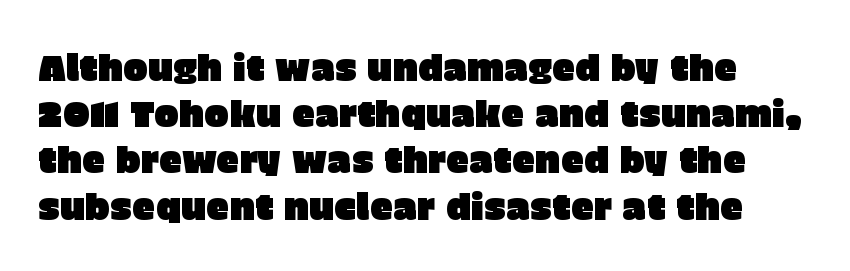
Q: Is the text italic (slanted)? A: No, it is upright.
Q: Is the typeface a serif or a sans-serif typeface? A: Sans-serif.
Q: Is the text underlined? A: No.
Q: Is the spacing between letters normal or unusually wide? A: Normal.
Q: Is the spacing between lines tight, normal or loose? A: Normal.
Q: Width (condensed, normal, or wide)? A: Normal.
Q: Stroke contrast? A: Low.
Q: x-height? A: Large.
Q: Monospaced? A: No.
